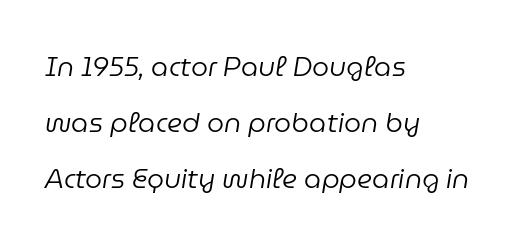
In CSS terms this would be text-align: left. A typesetter would call this zero additional tracking. Italic: yes, the glyphs are oblique. The zone under the glyphs is completely vacant. Loosely led — the rows are spread out. The letters look calm and open, with moderate or lighter stems.
